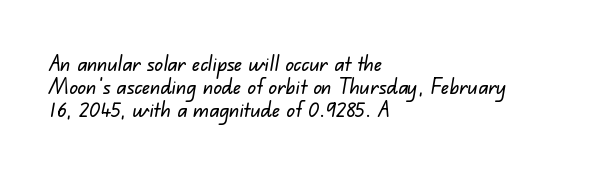
Visually the block forms a straight wall on the left and a jagged coastline on the right. The words here are not underlined. Tracking value appears to be zero — textbook default spacing. Closely set lines give the paragraph a compact silhouette.
